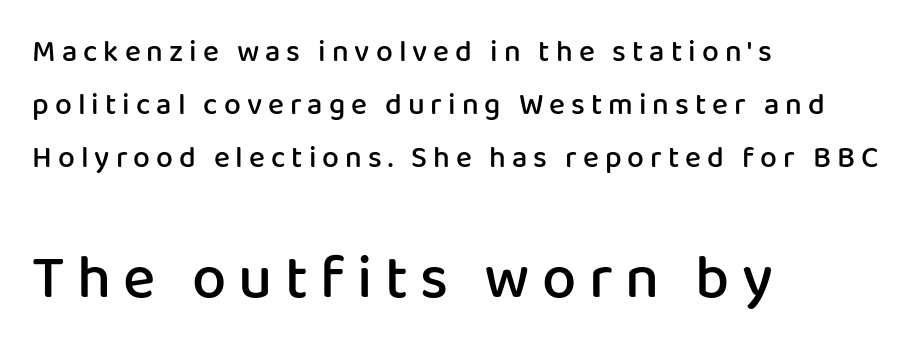
Q: Is the text bold? A: Semi-bold.
Q: Is the text italic (slanted)? A: No, it is upright.
Q: Is the typeface a serif or a sans-serif typeface? A: Sans-serif.
Q: Is the text underlined? A: No.
Q: How is the paragraph aligned? A: Left-aligned.
Q: Is the spacing between letters normal or unusually wide? A: Unusually wide.
Q: Which block of text is set in a larger size, the first (top) or the second (bottom)? A: The second (bottom) one.
Q: Width (condensed, normal, or wide)? A: Normal.
Q: Stroke contrast? A: Low.
Q: x-height? A: Medium.
Q: Monospaced? A: No.
